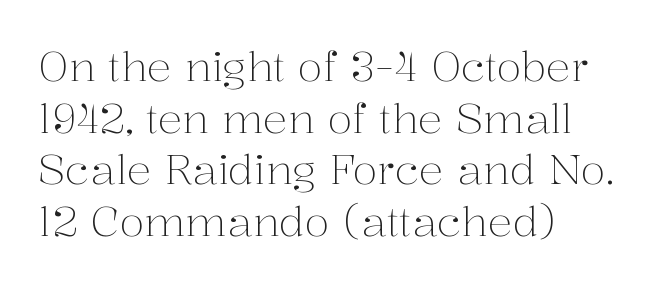
The image shows 41 px light serif type, upright; set left-aligned, normal line spacing (1.26x), normal letter spacing, not underlined; medium stroke contrast and a medium x-height.
